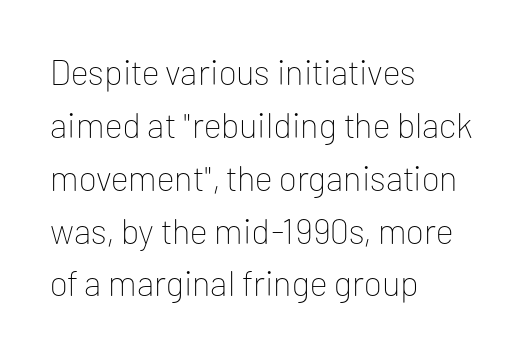
{"serif": "no", "italic": "no", "bold": "no", "weight": "thin", "width": "normal", "stroke_contrast": "low", "x_height": "medium", "monospaced": "no", "underline": "no", "align": "left", "line_spacing": "normal", "line_spacing_ratio": 1.51, "letter_spacing": "normal", "letter_spacing_em": 0.0, "glyph_px": 35}
